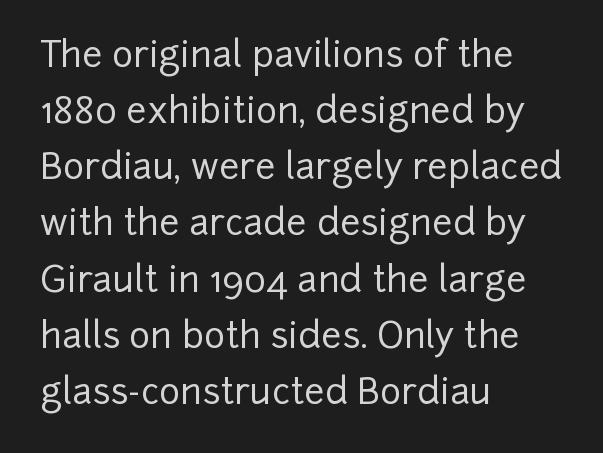
The specimen omits any rule beneath the text block's lines. Standard letterfit; no display-style spreading of the glyphs. Unlike italic type, these characters show no tilt at all. A typesetter would call this proportional, since set widths differ per character. Rows of type keep a routine distance in the vertical direction. Is the block centered? No — it sits flush against the left margin.
